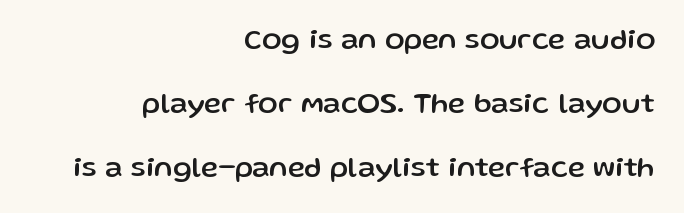
The axis of the letterforms is exactly vertical. Note: no serifs on the glyphs. The space between consecutive lines is lavish. Check under the words: just untouched page.
